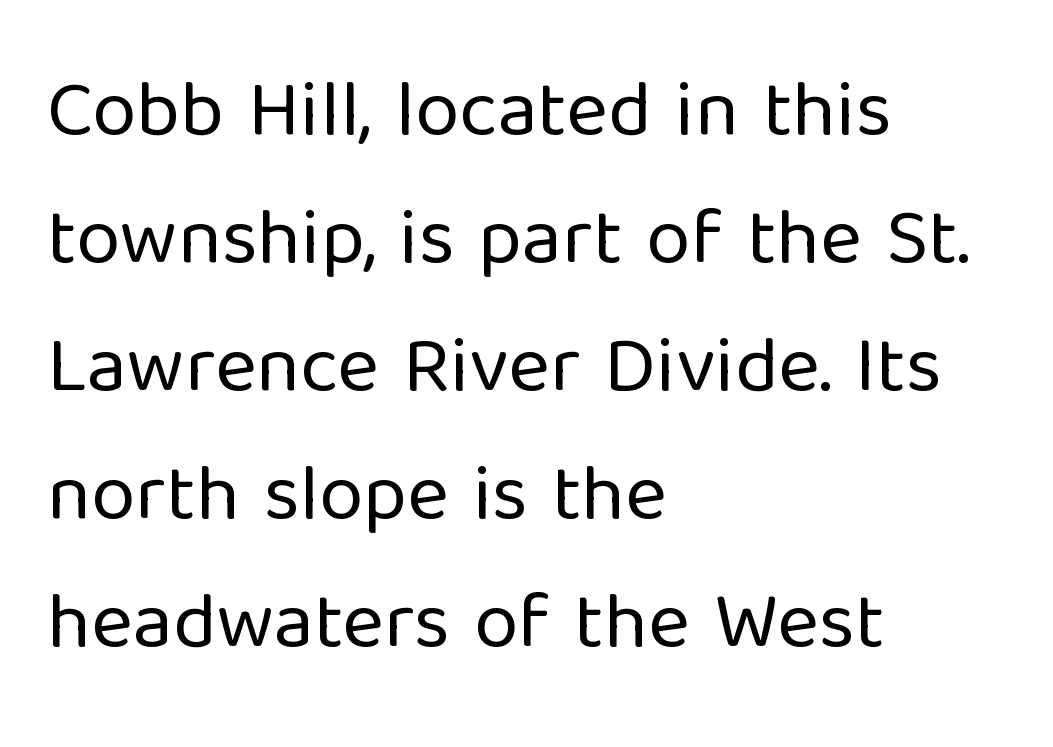
The image shows 80 px regular-weight sans-serif type, upright; set left-aligned, normal line spacing (1.6x), normal letter spacing, not underlined; low stroke contrast and a medium x-height.
